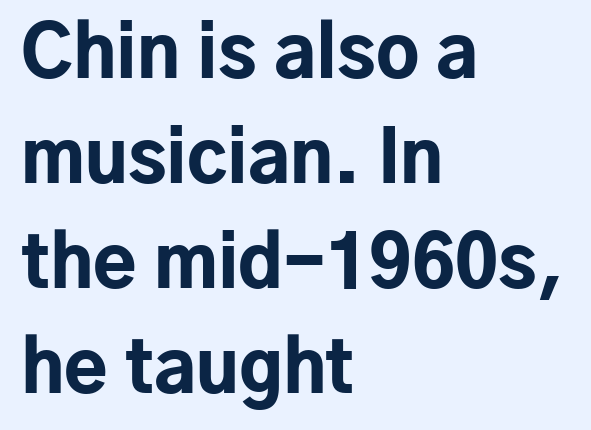
Q: Is the text bold? A: Yes.
Q: Is the text italic (slanted)? A: No, it is upright.
Q: Is the typeface a serif or a sans-serif typeface? A: Sans-serif.
Q: Is the text underlined? A: No.
Q: How is the paragraph aligned? A: Left-aligned.
Q: Is the spacing between letters normal or unusually wide? A: Normal.
Q: Is the spacing between lines tight, normal or loose? A: Normal.
Q: Width (condensed, normal, or wide)? A: Normal.
Q: Stroke contrast? A: Low.
Q: x-height? A: Medium.
Q: Monospaced? A: No.
